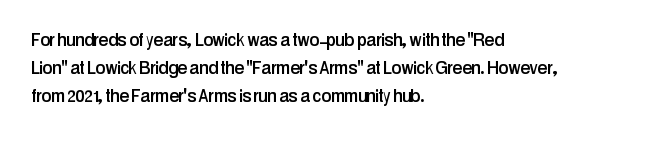
{"italic": "no", "underline": "no", "align": "left", "line_spacing": "normal", "line_spacing_ratio": 1.28, "letter_spacing": "normal", "letter_spacing_em": 0.0, "glyph_px": 22}
